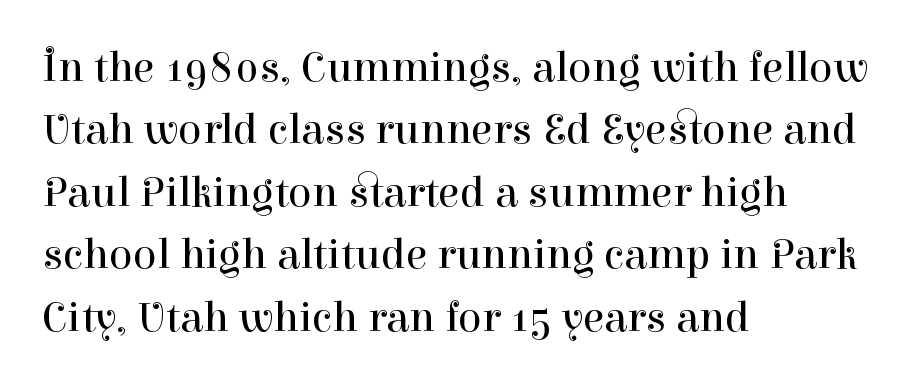
{"serif": "yes", "italic": "no", "bold": "no", "weight": "regular", "width": "normal", "stroke_contrast": "high", "x_height": "medium", "monospaced": "no", "underline": "no", "align": "left", "line_spacing": "normal", "line_spacing_ratio": 1.42, "letter_spacing": "normal", "letter_spacing_em": 0.0, "glyph_px": 44}
